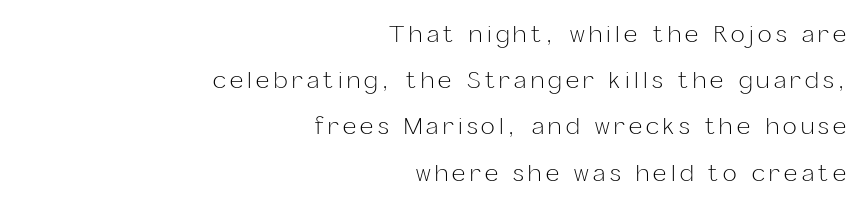
{"italic": "no", "bold": "no", "underline": "no", "align": "right", "line_spacing": "loose", "line_spacing_ratio": 2.01, "glyph_px": 23}
